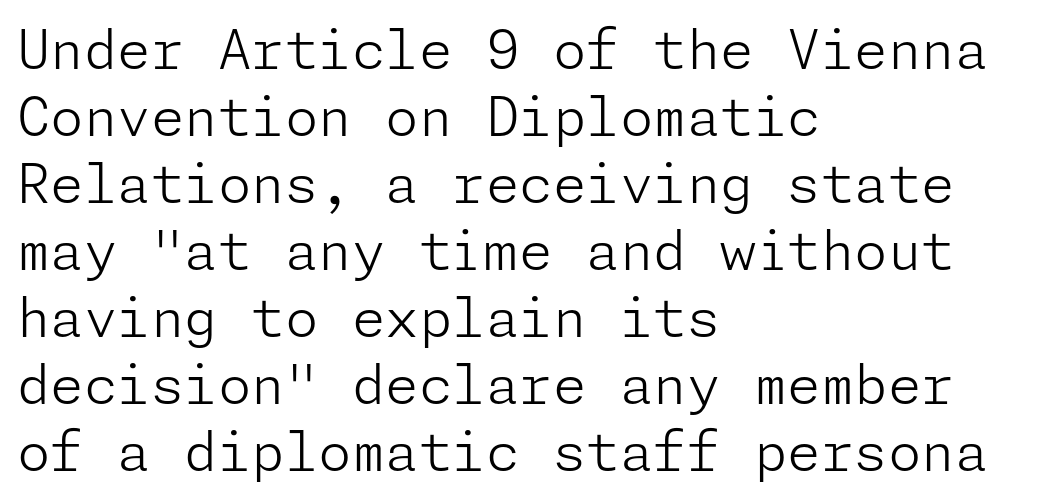
{"serif": "no", "italic": "no", "bold": "no", "weight": "light", "width": "normal", "stroke_contrast": "low", "x_height": "medium", "underline": "no", "align": "left", "line_spacing_ratio": 1.24, "letter_spacing": "normal", "letter_spacing_em": 0.0, "glyph_px": 54}
